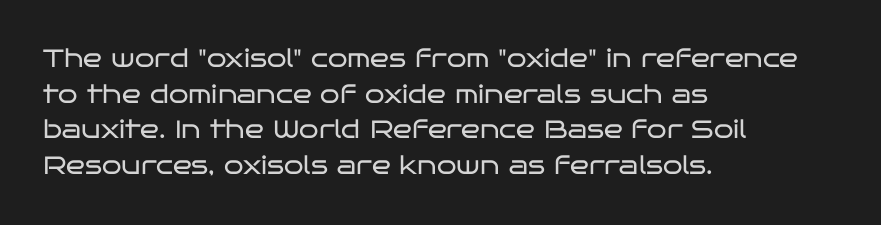
No word sits above an underline. These lines stack with their left ends in a neat column. The line-height multiplier appears to be the usual default. Ordinary non-slanted type is in use. Students, note that the glyphs here touch the page at normal intervals.
